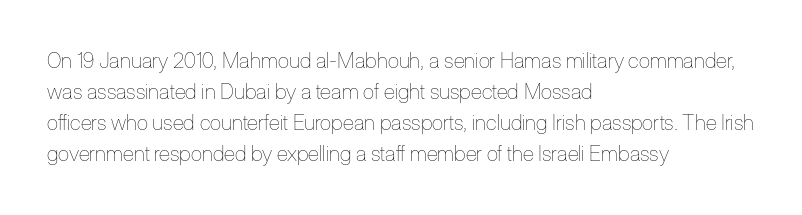
No chunkiness to these letters — they're not bold. The area under the type is left untouched. This rendering uses left alignment, leaving the right contour irregular. The font's upright variant was chosen for this text. Compared with typical body copy, the letter spacing here is the same.
